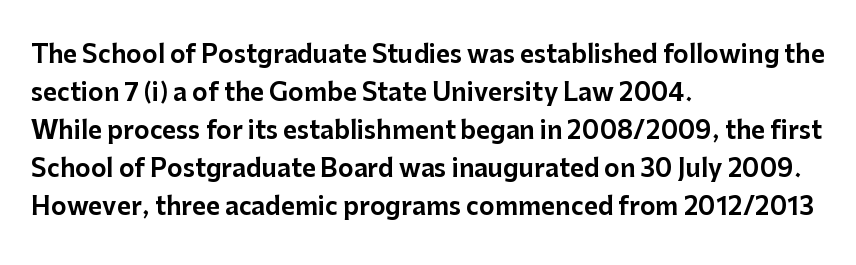
Q: Is the text italic (slanted)? A: No, it is upright.
Q: Is the text underlined? A: No.
Q: How is the paragraph aligned? A: Left-aligned.
Q: Is the spacing between letters normal or unusually wide? A: Normal.
Q: Is the spacing between lines tight, normal or loose? A: Normal.
